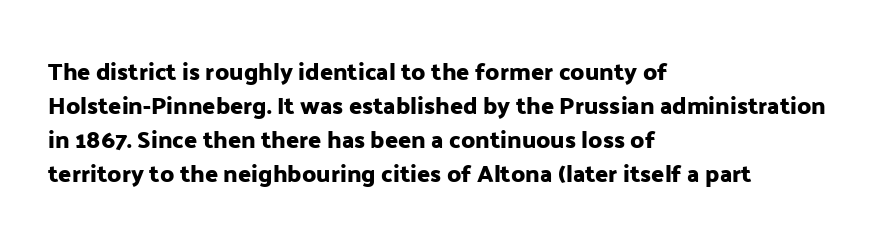
Each word holds together tightly as a unit, with standard inter-letter gaps. Horizontally, the lines are justified to the leading edge only. Check the space under the baseline: it is left empty. Leading matches the norm, producing a regular column.
